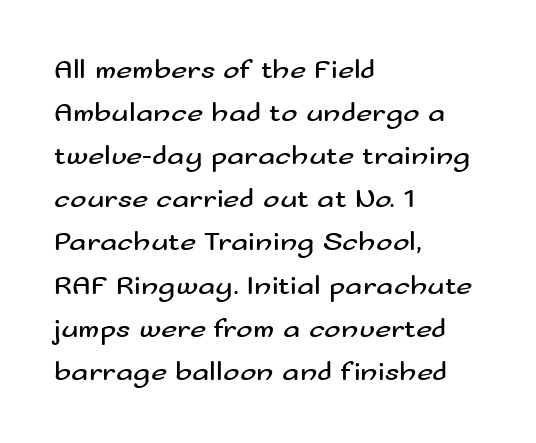
The image shows 28 px regular-weight, wide sans-serif type, upright; set left-aligned, normal line spacing (1.54x), normal letter spacing, not underlined; medium stroke contrast and a small x-height.
